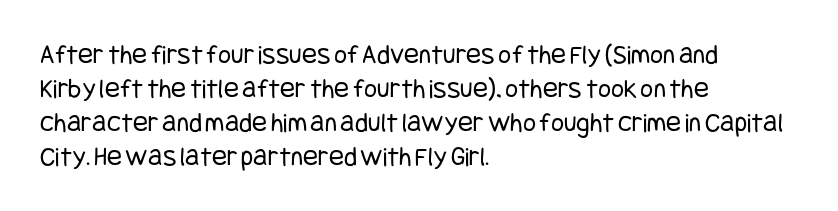
Letter spacing: default. The rendering shows plain stroke endings on the letterforms — a sans-serif design. Line beginnings align vertically; line endings do not. Every character sits straight up, as roman type does. Nothing heavy about these letters — not bold at all. Honestly, there is no underline to notice here at all.
